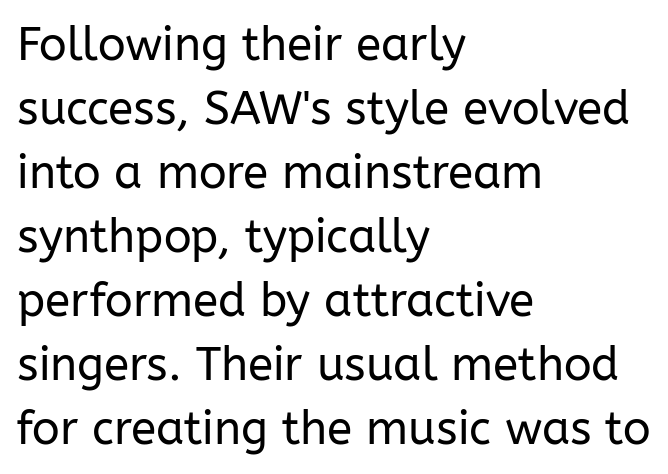
These lines are set flush left with a ragged right edge. No extra tracking has been applied to these lines. Does the type have serifs? No, each stem ends abruptly. Summary of weight: not heavy and not bold.
